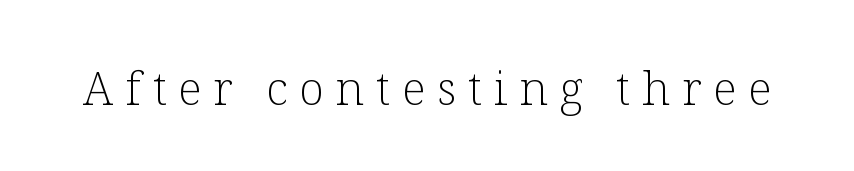
Q: Is the text bold? A: No.
Q: Is the text italic (slanted)? A: No, it is upright.
Q: Is the typeface a serif or a sans-serif typeface? A: Serif.
Q: Is the text underlined? A: No.
Q: Is the spacing between letters normal or unusually wide? A: Unusually wide.
Q: Width (condensed, normal, or wide)? A: Normal.
Q: Stroke contrast? A: Low.
Q: x-height? A: Medium.
Q: Monospaced? A: No.
